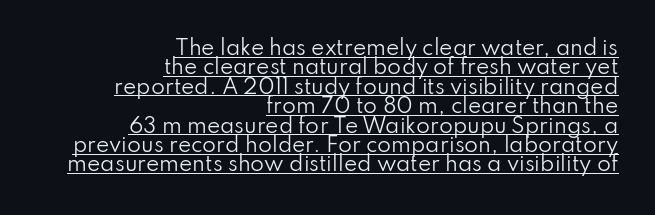
The image shows 20 px text type, upright; set right-aligned, tight line spacing (0.97x), normal letter spacing, underlined.
